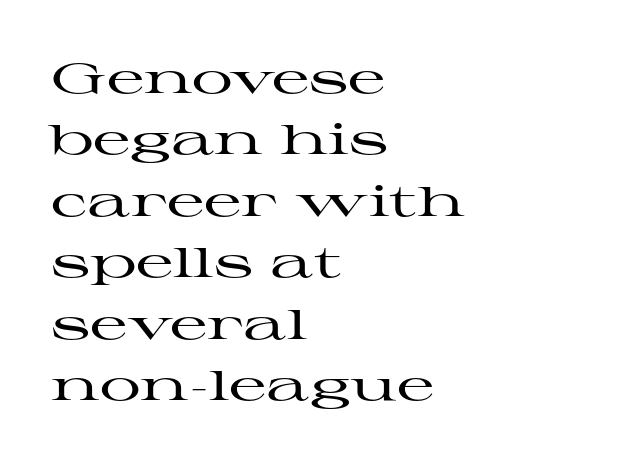
The image shows 41 px wide serif type, upright; set left-aligned, normal line spacing (1.5x), normal letter spacing, not underlined; high stroke contrast and a medium x-height.
